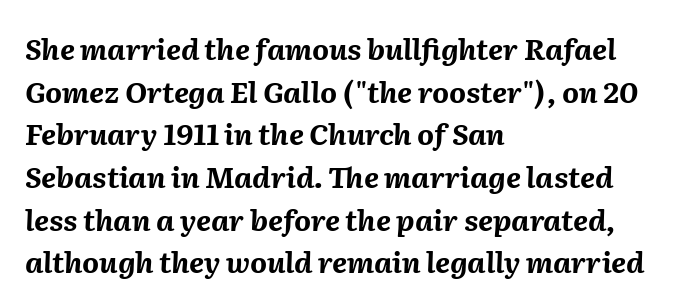
The image shows 29 px bold type, italic (leaning right); set left-aligned, normal line spacing (1.47x), normal letter spacing, not underlined; medium stroke contrast and a medium x-height.
